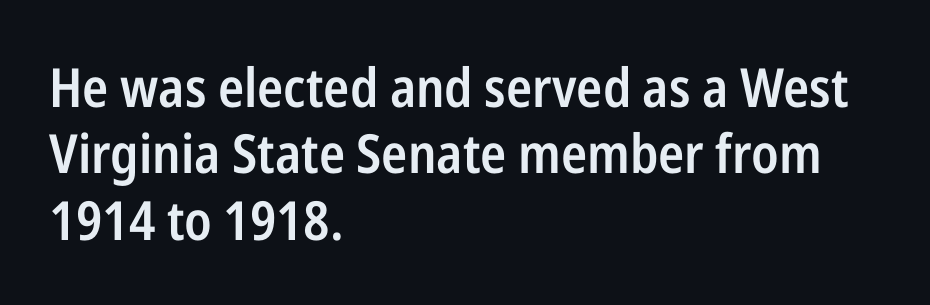
Regarding serifs, this sample does without them. Nobody drew a line under any word here. The letters sit at their default tracking, neither squeezed nor spread. Is the block centered? No — it sits flush against the left margin.
